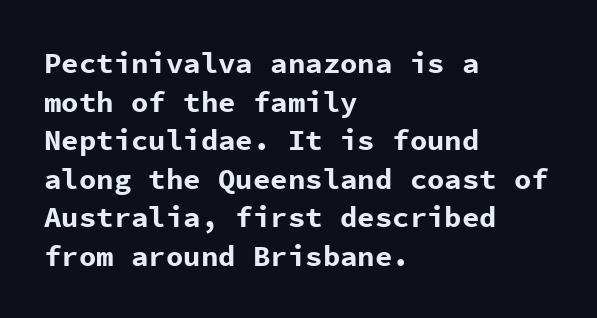
The image shows 29 px bold sans-serif type, upright, monospaced; set left-aligned, normal line spacing (1.33x), normal letter spacing, not underlined; low stroke contrast and a medium x-height.
